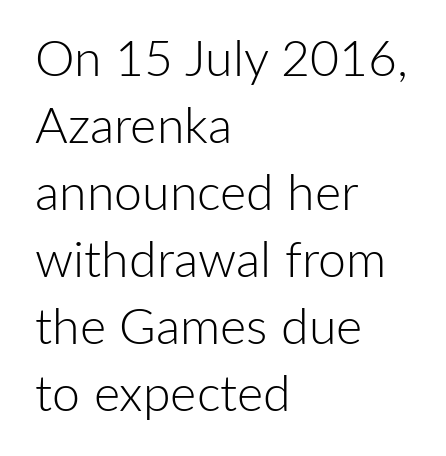
Think of a printed novel: that variable character pitch is what you see here. Every character sits straight up, as roman type does. This is not heavy type; no bold has been used. The paragraph shown leans on its left margin. Beneath every word, the page is bare.
